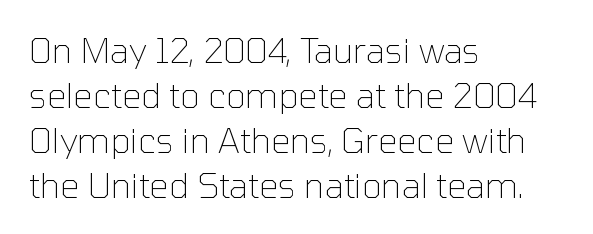
Style check: upright. Summary of vertical rhythm: regular, with standard interline spacing. Visually the block forms a straight wall on the left and a jagged coastline on the right. Spacing verdict: proportional, widths tailored to each character. Nothing sits at the stroke ends, so this counts as sans-serif.
